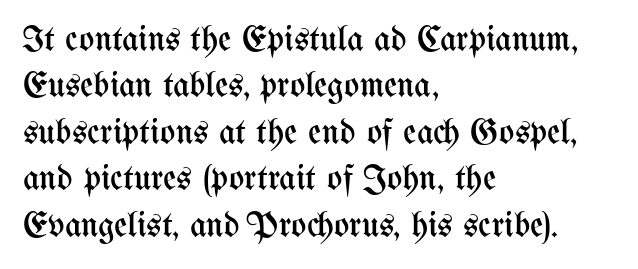
{"italic": "no", "bold": "no", "weight": "regular", "width": "condensed", "stroke_contrast": "medium", "x_height": "medium", "monospaced": "no", "underline": "no", "align": "left", "line_spacing": "normal", "line_spacing_ratio": 1.29, "letter_spacing": "normal", "letter_spacing_em": 0.0, "glyph_px": 36}
